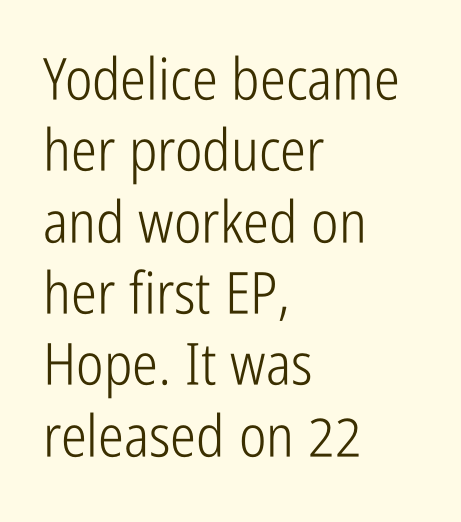
Q: Is the text bold? A: No.
Q: Is the text italic (slanted)? A: No, it is upright.
Q: Is the typeface a serif or a sans-serif typeface? A: Sans-serif.
Q: Is the text underlined? A: No.
Q: How is the paragraph aligned? A: Left-aligned.
Q: Is the spacing between letters normal or unusually wide? A: Normal.
Q: Width (condensed, normal, or wide)? A: Condensed.
Q: Stroke contrast? A: Low.
Q: x-height? A: Medium.
Q: Monospaced? A: No.
